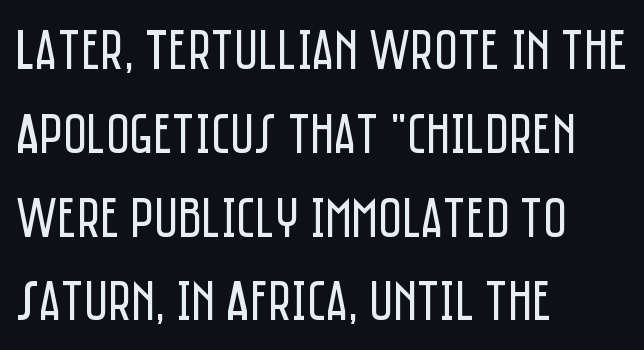
Unlike italic type, these characters show no tilt at all. The zone under the glyphs is completely vacant. The vertical gap from one line to the next is medium. The text was rendered using a sans face with plain stroke endings.
